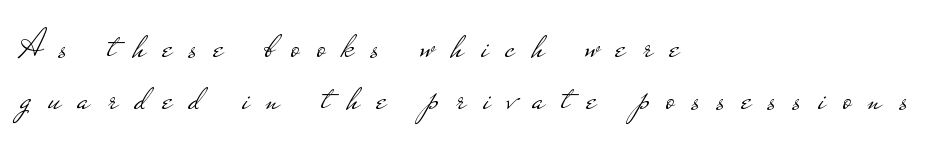
The zone under the glyphs is completely vacant. The lines are quadded left. Spacing verdict: proportional, widths tailored to each character. Serif or sans? Sans — the stroke terminals are bare.
